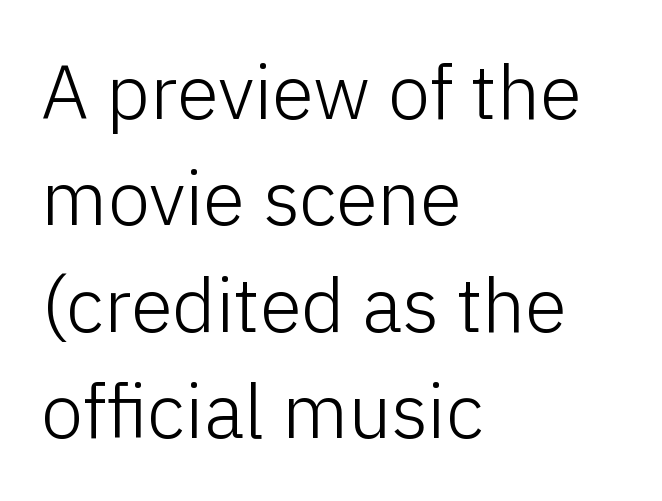
Q: Is the text bold? A: No.
Q: Is the text italic (slanted)? A: No, it is upright.
Q: Is the typeface a serif or a sans-serif typeface? A: Sans-serif.
Q: Is the text underlined? A: No.
Q: How is the paragraph aligned? A: Left-aligned.
Q: Is the spacing between letters normal or unusually wide? A: Normal.
Q: Is the spacing between lines tight, normal or loose? A: Normal.
Q: Width (condensed, normal, or wide)? A: Normal.
Q: Stroke contrast? A: Low.
Q: x-height? A: Medium.
Q: Monospaced? A: No.
